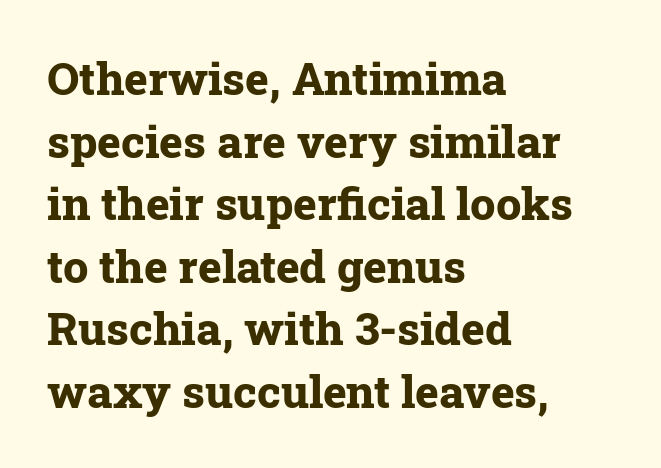
The image shows 45 px bold serif type, upright; set left-aligned, normal line spacing (1.39x), normal letter spacing, not underlined; low stroke contrast and a medium x-height.
